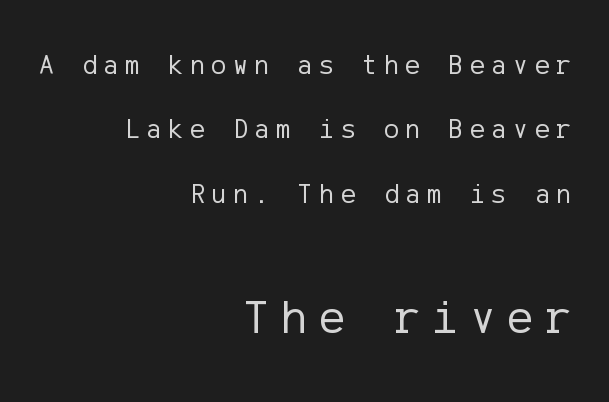
Each stroke keeps to a modest, everyday thickness or less. Where is the straight margin? On the right. Size contrast runs from small at the top to large at the bottom. Serif or sans? Sans — the stroke terminals are bare. Check the space under the baseline: it is left empty.
